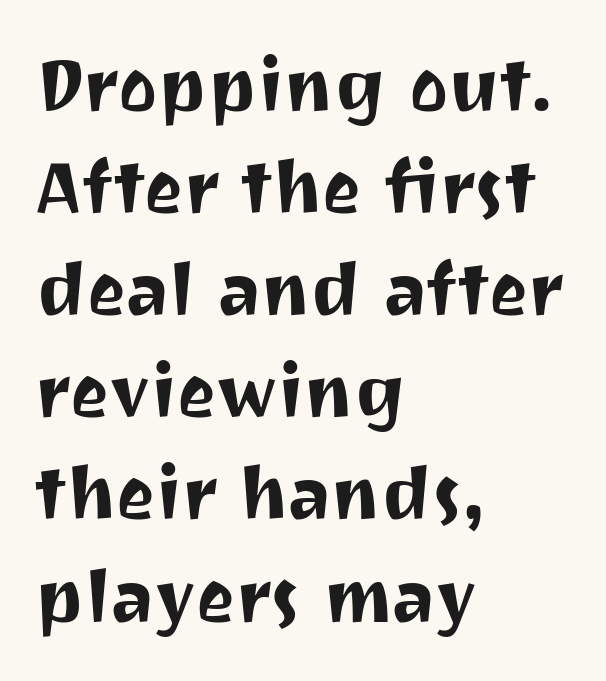
Q: Is the text italic (slanted)? A: No, it is upright.
Q: Is the typeface a serif or a sans-serif typeface? A: Sans-serif.
Q: Is the text underlined? A: No.
Q: How is the paragraph aligned? A: Left-aligned.
Q: Is the spacing between letters normal or unusually wide? A: Normal.
Q: Is the spacing between lines tight, normal or loose? A: Normal.
Q: Width (condensed, normal, or wide)? A: Normal.
Q: Stroke contrast? A: Medium.
Q: x-height? A: Medium.
Q: Monospaced? A: No.
